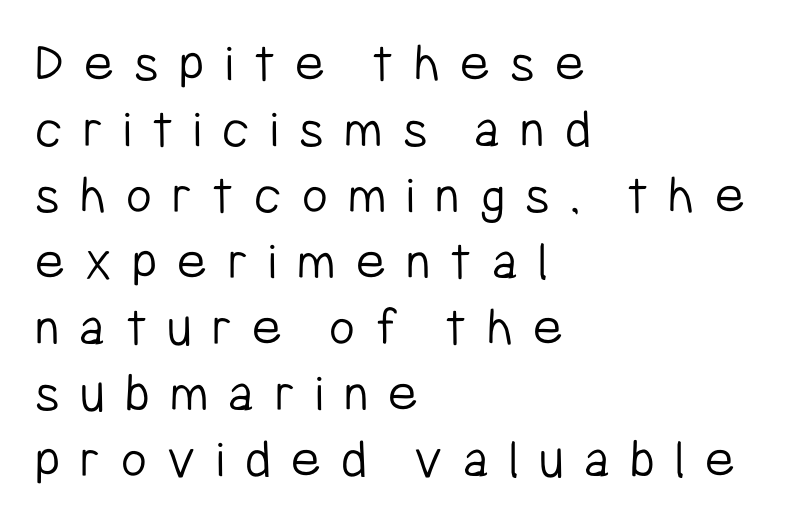
A bare baseline throughout the passage. Posture: vertical. Stems and bowls with no extra thickness — not bold. In terms of letterform style, serifs are entirely absent. Character widths vary here, with narrow letters taking less room than wide ones. The passage is arranged the way most books set body copy — flush left.
